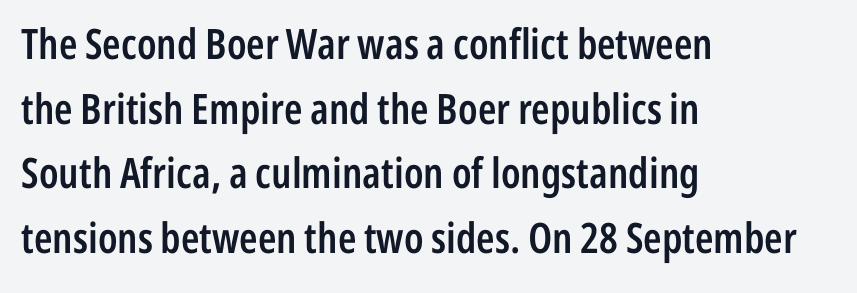
Compared with an ordinary text face, these strokes are moderately heavier — a semibold. A typesetter would label this face a sans. No extra tracking has been applied to these lines. Layout note: lines flush left.
